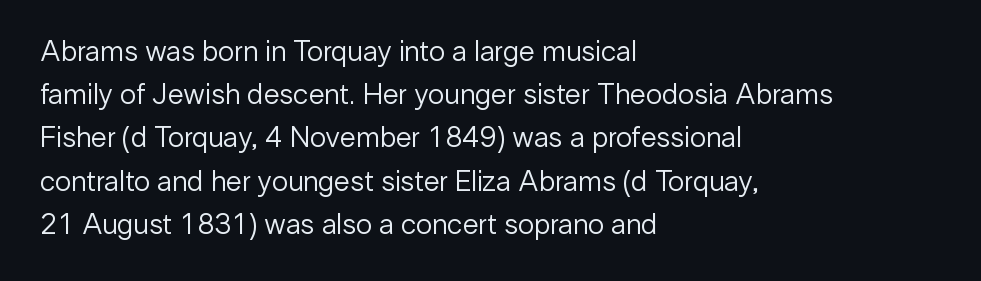
The image shows 29 px regular-weight sans-serif type, upright; set left-aligned, normal line spacing (1.49x), normal letter spacing, not underlined; low stroke contrast and a medium x-height.
